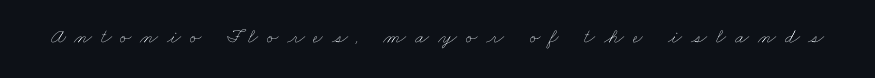
{"bold": "no", "underline": "no", "letter_spacing": "wide", "letter_spacing_em": 0.41, "glyph_px": 21}
